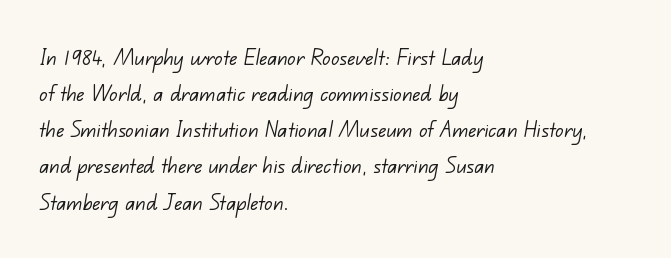
{"bold": "no", "underline": "no", "align": "left", "line_spacing": "normal", "line_spacing_ratio": 1.39, "letter_spacing": "normal", "letter_spacing_em": 0.0, "glyph_px": 26}
